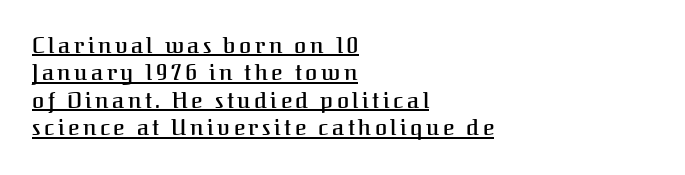
{"italic": "no", "bold": "semi", "underline": "yes", "align": "left", "line_spacing": "normal", "line_spacing_ratio": 1.25, "glyph_px": 22}
